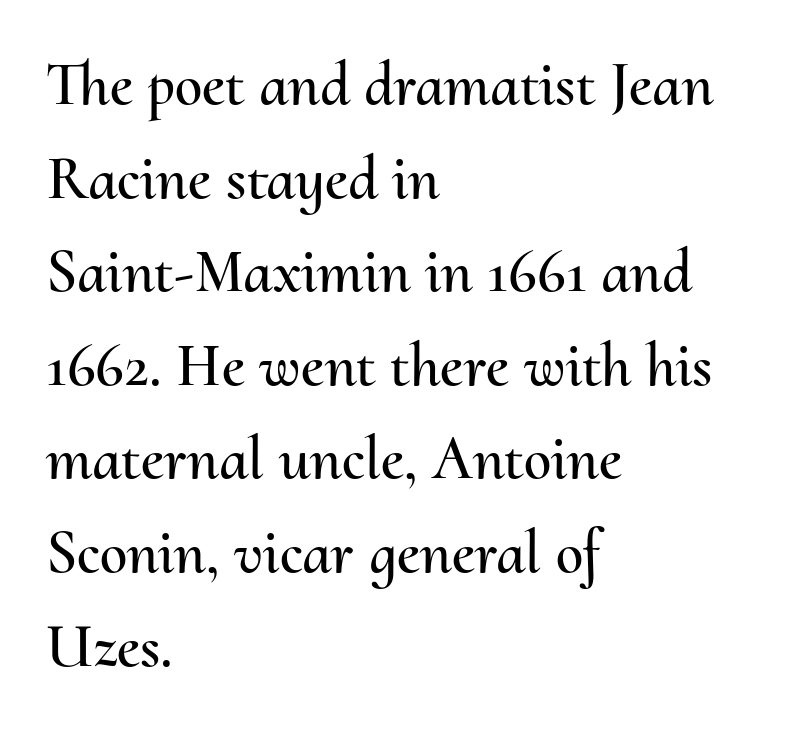
The image shows 62 px text type, upright; set left-aligned, normal line spacing (1.51x), normal letter spacing, not underlined; medium stroke contrast and a small x-height.
